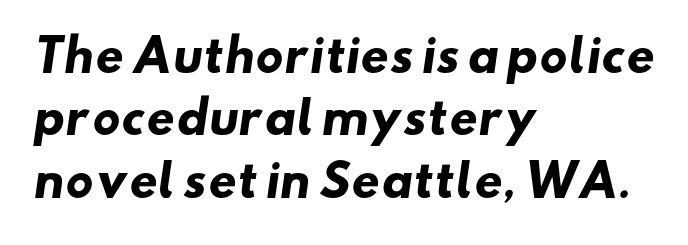
Q: Is the text bold? A: Yes.
Q: Is the typeface a serif or a sans-serif typeface? A: Sans-serif.
Q: Is the text underlined? A: No.
Q: How is the paragraph aligned? A: Left-aligned.
Q: Is the spacing between letters normal or unusually wide? A: Normal.
Q: Is the spacing between lines tight, normal or loose? A: Normal.
Q: Width (condensed, normal, or wide)? A: Wide.
Q: Stroke contrast? A: Low.
Q: x-height? A: Small.
Q: Monospaced? A: No.
